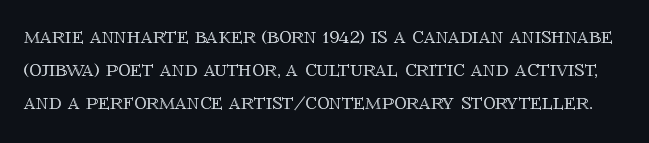
Q: Is the text italic (slanted)? A: No, it is upright.
Q: Is the text underlined? A: No.
Q: Is the spacing between letters normal or unusually wide? A: Normal.
Q: Is the spacing between lines tight, normal or loose? A: Normal.
